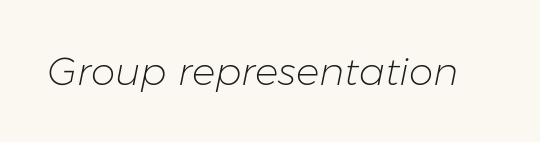
The image shows 39 px light type, italic (leaning right); set normal letter spacing, not underlined; low stroke contrast and a medium x-height.
